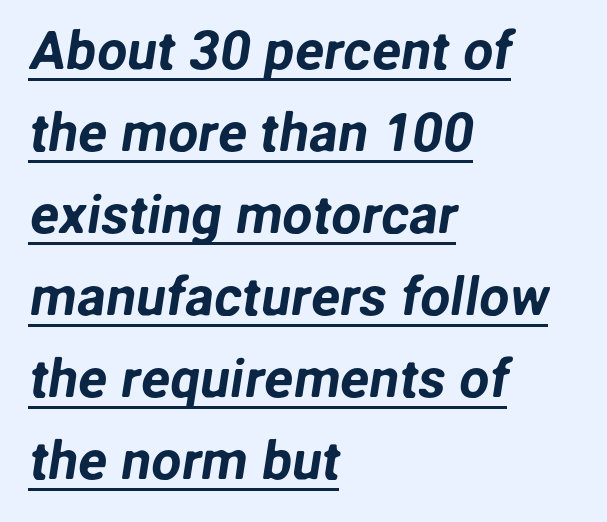
Q: Is the typeface a serif or a sans-serif typeface? A: Sans-serif.
Q: Is the text underlined? A: Yes.
Q: How is the paragraph aligned? A: Left-aligned.
Q: Is the spacing between letters normal or unusually wide? A: Normal.
Q: Is the spacing between lines tight, normal or loose? A: Normal.
Q: Width (condensed, normal, or wide)? A: Normal.
Q: Stroke contrast? A: Low.
Q: x-height? A: Medium.
Q: Monospaced? A: No.
